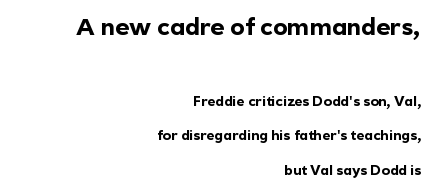
{"italic": "no", "bold": "yes", "underline": "no", "align": "right", "line_spacing": "loose", "line_spacing_ratio": 2.48, "letter_spacing": "normal", "letter_spacing_em": 0.0, "larger_block": "first", "size_ratio": 1.71, "glyph_px": 24}
